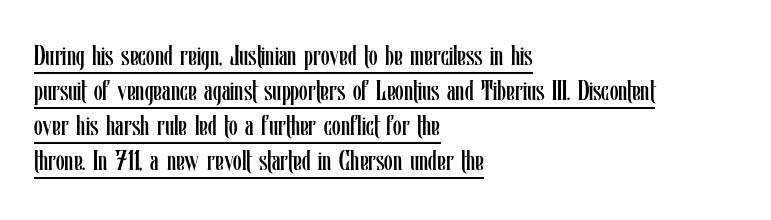
This sample keeps an unexceptional amount of space between lines. What stands out about the letter spacing? Nothing — it is the standard amount. Posture: vertical. The rendering uses natural spacing where letterforms have individual widths. The sample's only ornament is a line tracing under the words. All the whitespace from short lines collects on the right.
